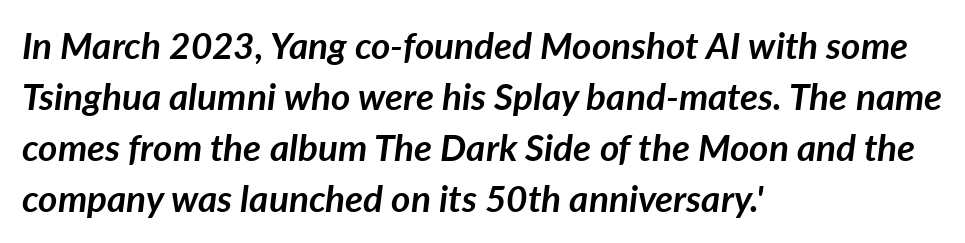
Has an underline been added? It has not. The lettering tilts uniformly, giving the passage an italic look. Notice how thick the strokes are: this is what a full bold looks like. Do the characters align in a grid? No, the font is proportional.
